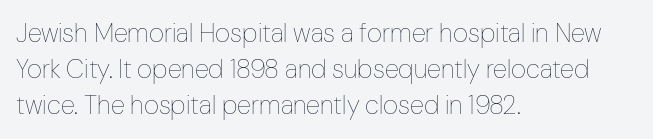
The characters are drawn with everyday or finer stroke widths. Line beginnings align vertically; line endings do not. Rule under the text: the space is simply empty. Words appear dense and cohesive because spacing is normal. Whoever set this chose a conventional vertical rhythm. Rendered with straight, roman letterforms.
